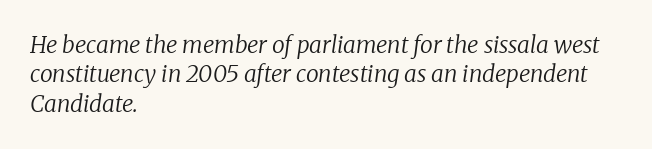
The image shows 23 px text type, italic (leaning right); set left-aligned, normal line spacing (1.28x), normal letter spacing, not underlined.
